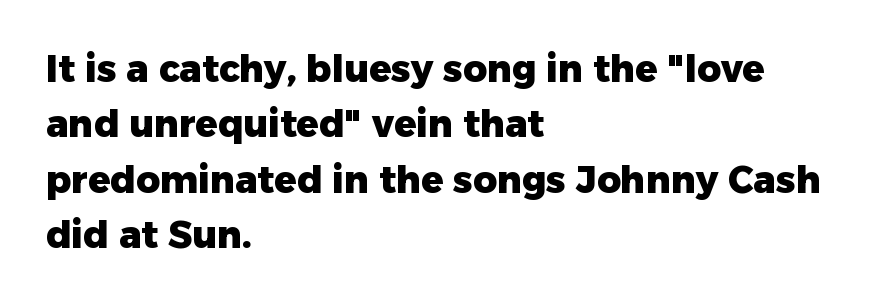
{"serif": "no", "italic": "no", "bold": "yes", "weight": "heavy", "width": "normal", "stroke_contrast": "low", "x_height": "medium", "monospaced": "no", "underline": "no", "align": "left", "line_spacing": "normal", "line_spacing_ratio": 1.5, "letter_spacing": "normal", "letter_spacing_em": 0.0, "glyph_px": 37}
